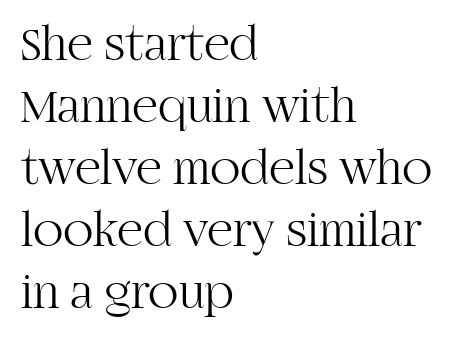
{"serif": "yes", "italic": "no", "bold": "no", "weight": "light", "width": "normal", "stroke_contrast": "high", "x_height": "large", "monospaced": "no", "underline": "no", "align": "left", "line_spacing_ratio": 1.24, "letter_spacing": "normal", "letter_spacing_em": 0.0, "glyph_px": 50}
